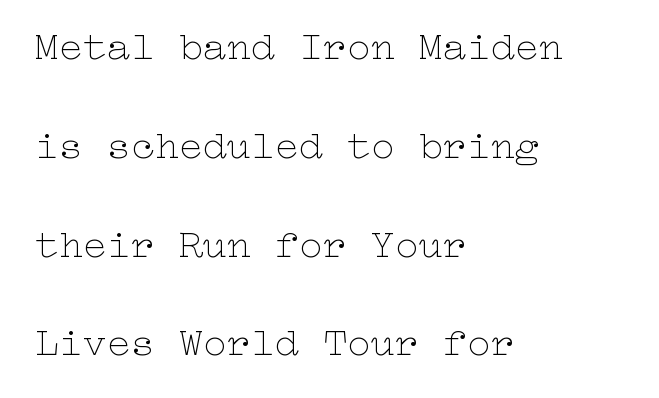
Q: Is the text bold? A: No.
Q: Is the text italic (slanted)? A: No, it is upright.
Q: Is the text underlined? A: No.
Q: How is the paragraph aligned? A: Left-aligned.
Q: Is the spacing between letters normal or unusually wide? A: Normal.
Q: Is the spacing between lines tight, normal or loose? A: Loose.
Q: Width (condensed, normal, or wide)? A: Wide.
Q: Stroke contrast? A: Low.
Q: x-height? A: Medium.
